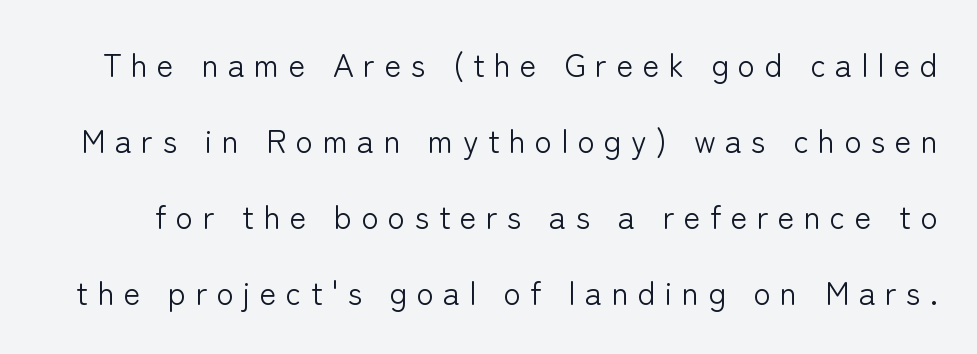
Descenders hang freely into open space. Posture: straight, roman, zero tilt. Each stroke keeps to a modest, everyday thickness or less. Check where the strokes stop: nothing finishes them off — pure sans. Students, note that the glyphs here are deliberately spaced far apart.
